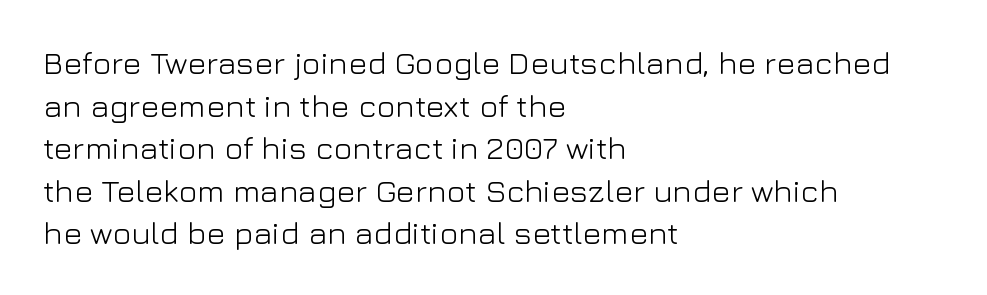
{"serif": "no", "italic": "no", "bold": "no", "weight": "light", "width": "normal", "stroke_contrast": "low", "x_height": "medium", "monospaced": "no", "underline": "no", "align": "left", "line_spacing": "normal", "line_spacing_ratio": 1.33, "letter_spacing": "normal", "letter_spacing_em": 0.0, "glyph_px": 32}
